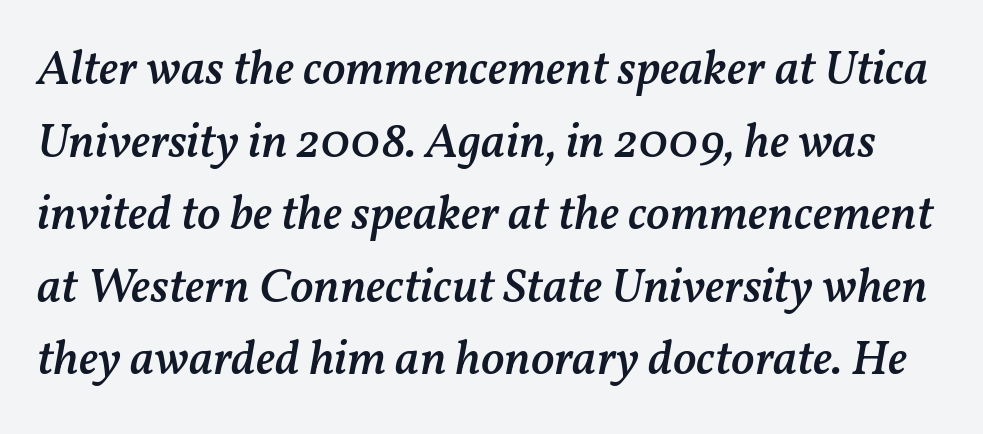
Designer's note — italics engaged. The passage shown is semibold, sitting just below true bold. Glance below the letters and you will spot only blank space. The line-height multiplier appears to be the usual default. Tracking here is standard; glyphs follow each other at the usual distance. Think of a printed novel: that variable character pitch is what you see here.
